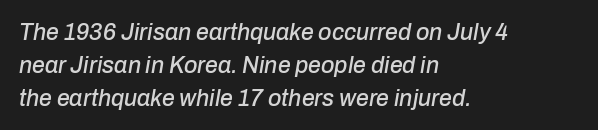
{"italic": "yes", "lean": "right", "slant_degrees": 10, "underline": "no", "align": "left", "line_spacing": "normal", "line_spacing_ratio": 1.43, "letter_spacing": "normal", "letter_spacing_em": 0.0, "glyph_px": 23}
